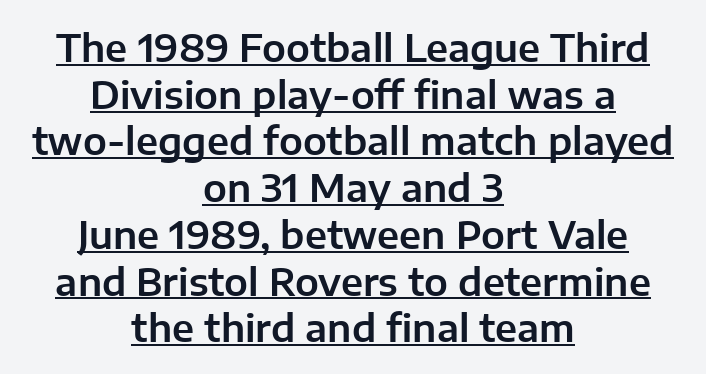
Q: Is the text italic (slanted)? A: No, it is upright.
Q: Is the typeface a serif or a sans-serif typeface? A: Sans-serif.
Q: Is the text underlined? A: Yes.
Q: How is the paragraph aligned? A: Centered.
Q: Is the spacing between letters normal or unusually wide? A: Normal.
Q: Width (condensed, normal, or wide)? A: Normal.
Q: Stroke contrast? A: Low.
Q: x-height? A: Medium.
Q: Monospaced? A: No.
